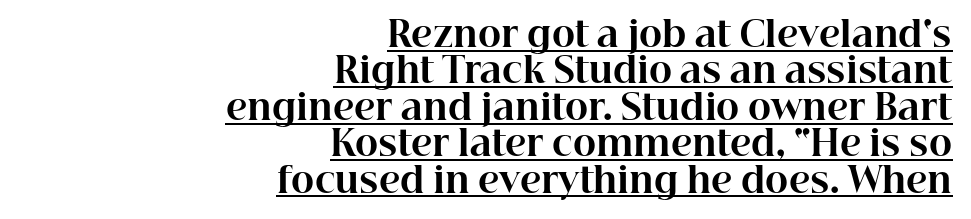
The image shows 35 px bold serif type, upright; set right-aligned, tight line spacing (1.04x), normal letter spacing, underlined; high stroke contrast and a medium x-height.
